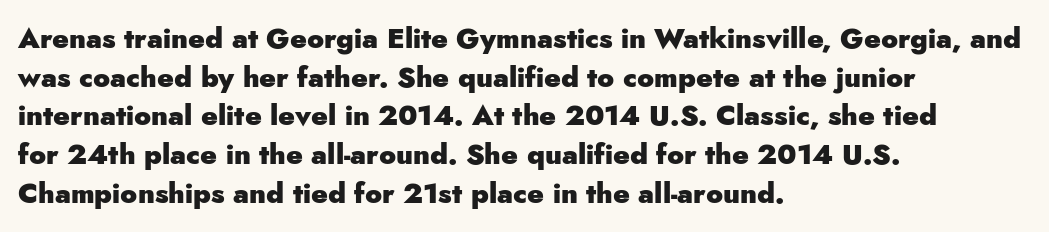
{"serif": "no", "italic": "no", "bold": "yes", "weight": "heavy", "width": "normal", "stroke_contrast": "low", "x_height": "small", "monospaced": "no", "underline": "no", "align": "left", "line_spacing": "normal", "line_spacing_ratio": 1.38, "letter_spacing": "normal", "letter_spacing_em": 0.0, "glyph_px": 28}
